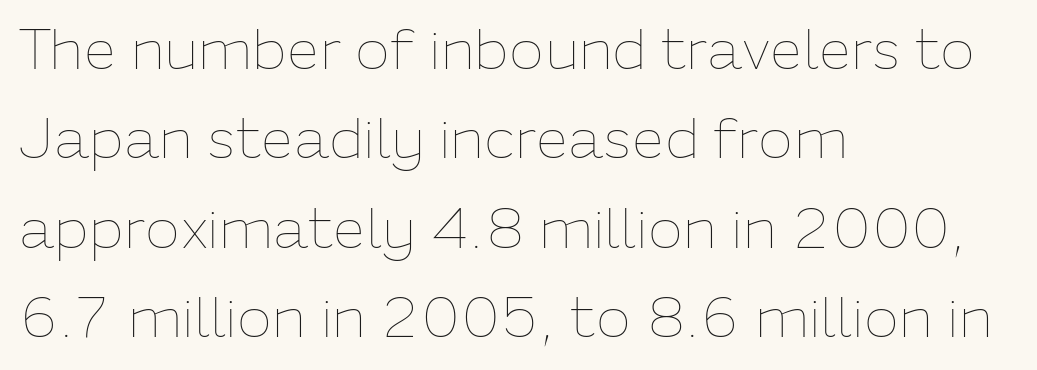
Nothing unusual about the tracking: characters are spaced as the font intends. The typesetter chose a ragged-right arrangement here. The font sits on the lighter half of the weight spectrum, regular included. Regarding leading, the lines here are spaced in the standard way.
